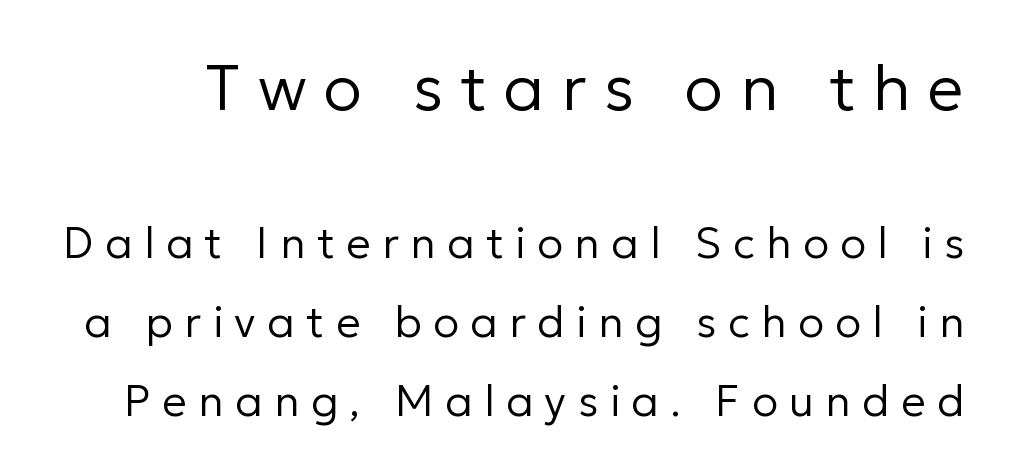
Q: Is the text bold? A: No.
Q: Is the text italic (slanted)? A: No, it is upright.
Q: Is the typeface a serif or a sans-serif typeface? A: Sans-serif.
Q: Is the text underlined? A: No.
Q: Is the spacing between letters normal or unusually wide? A: Unusually wide.
Q: Which block of text is set in a larger size, the first (top) or the second (bottom)? A: The first (top) one.
Q: Width (condensed, normal, or wide)? A: Normal.
Q: Stroke contrast? A: Low.
Q: x-height? A: Medium.
Q: Monospaced? A: No.
